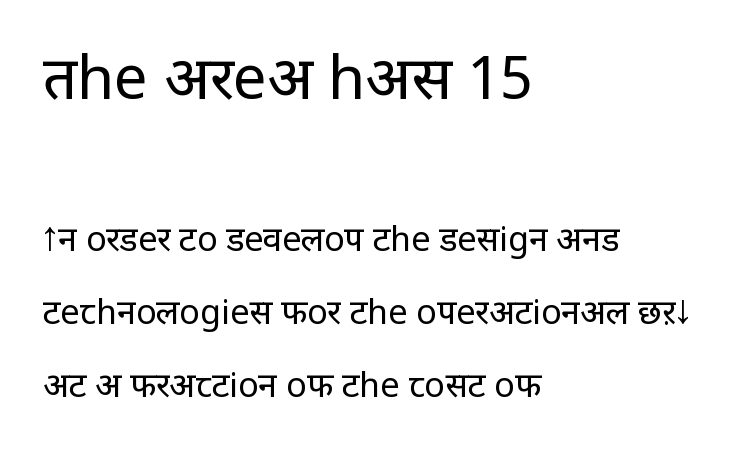
Serif or sans? Sans — the stroke terminals are bare. Think of a printed novel: that variable character pitch is what you see here. Beneath every word, the page is bare. Characters follow at the spacing the type designer built in. Baseline-to-baseline distance is far greater than the letter height.
